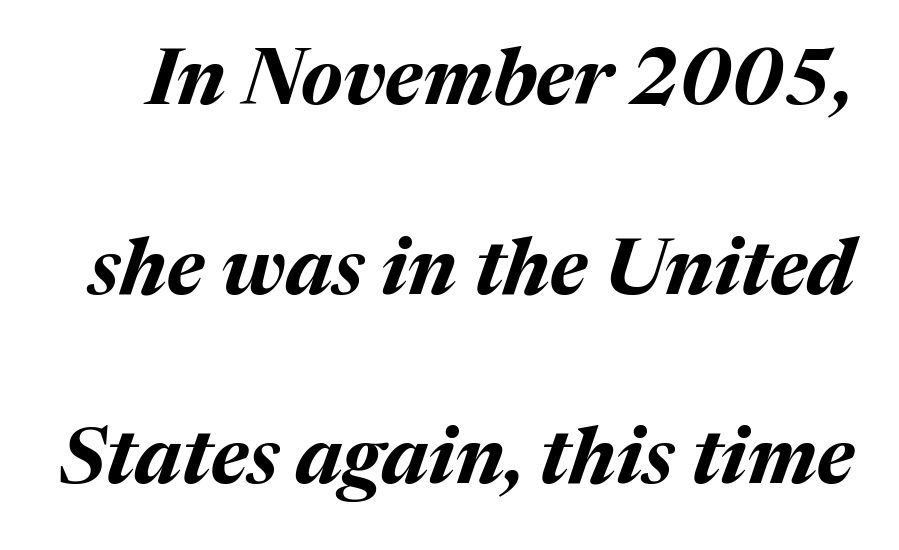
The image shows 79 px bold type, italic (leaning right); set loose line spacing (2.4x), normal letter spacing, not underlined; medium stroke contrast and a medium x-height.
